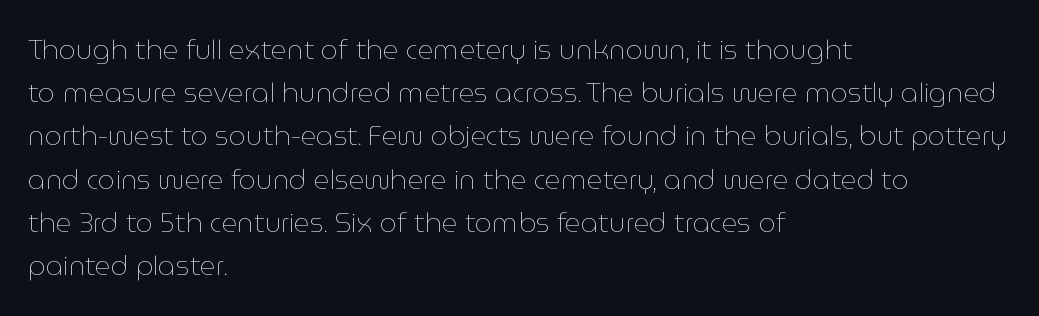
Posture: straight, roman, zero tilt. Notice how descenders clear the ascenders below comfortably — that's standard leading. Visually the block forms a straight wall on the left and a jagged coastline on the right. Descenders hang freely into open space. The type is set solid horizontally, with unmodified tracking. Heft: none added — not bold.
